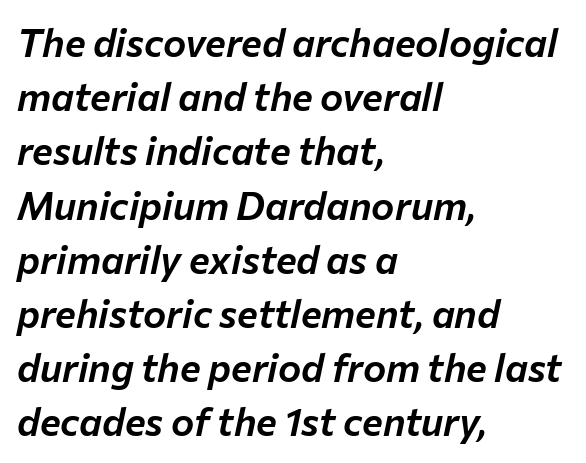
The image shows 39 px text type, italic (leaning right); set left-aligned, normal line spacing (1.39x), normal letter spacing, not underlined; low stroke contrast and a medium x-height.
